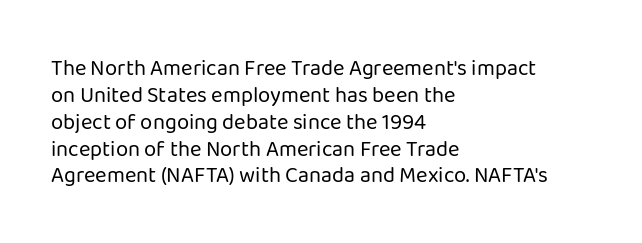
Honestly, the letter spacing is just normal — you wouldn't notice it. A student would call this left alignment; a typographer would say flush left, rag right. The font sits on the lighter half of the weight spectrum, regular included. Just letters on the line, the space beneath them empty.
